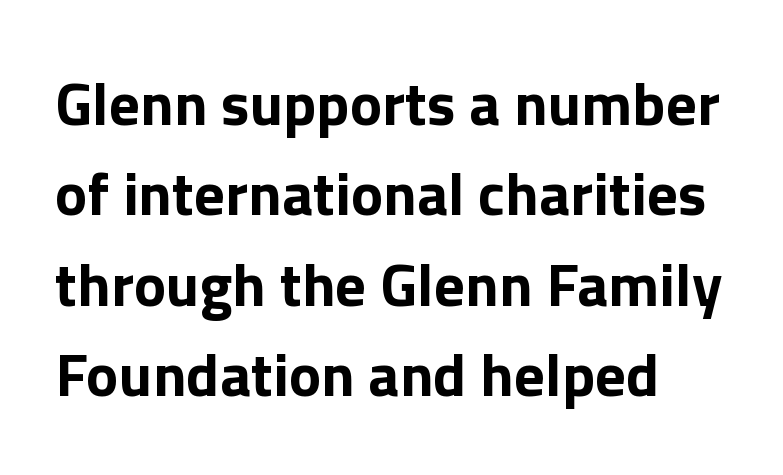
{"serif": "no", "italic": "no", "bold": "yes", "weight": "bold", "width": "normal", "x_height": "medium", "monospaced": "no", "underline": "no", "align": "left", "line_spacing": "normal", "line_spacing_ratio": 1.48, "letter_spacing": "normal", "letter_spacing_em": 0.0, "glyph_px": 61}
